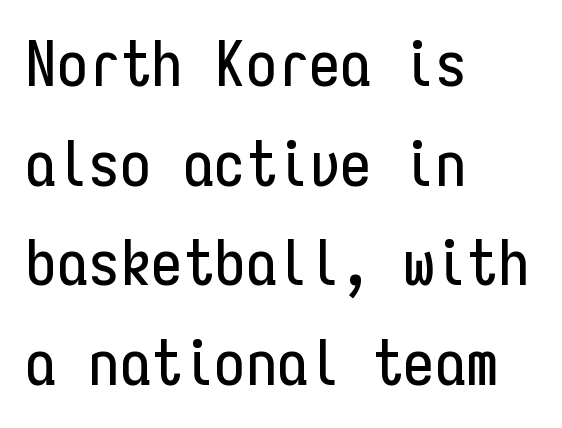
The image shows 63 px condensed sans-serif type, upright, monospaced; set left-aligned, normal line spacing (1.58x), normal letter spacing, not underlined; low stroke contrast and a medium x-height.
